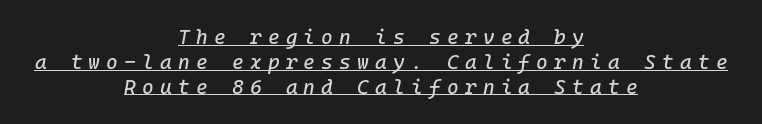
The image shows 20 px text type, italic (leaning right); set centered, line spacing 1.24x, unusually wide letter spacing (+0.31 em), underlined.
